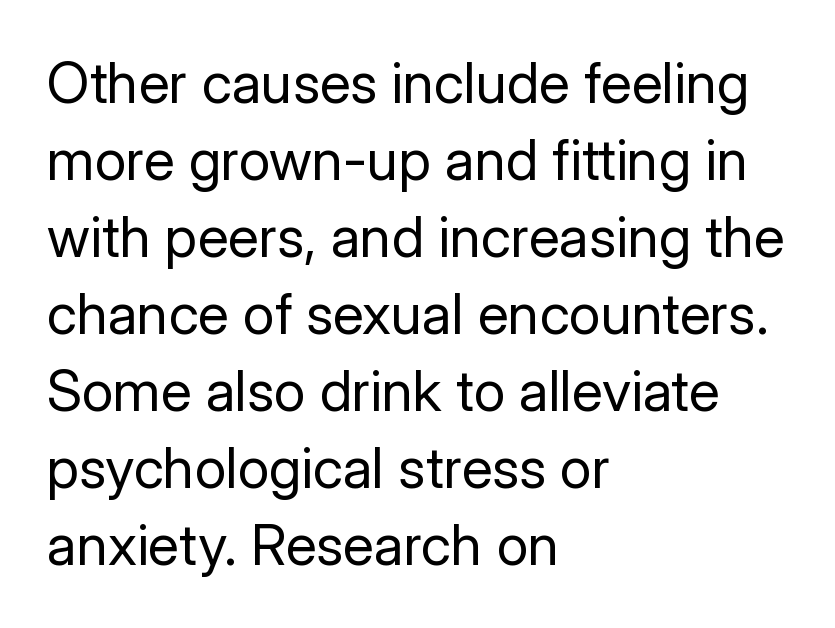
Is there much room between lines? A standard amount, neither cramped nor airy. Posture: vertical. Character widths vary here, with narrow letters taking less room than wide ones. The font family rendered here belongs to the sans-serif group. These lines keep a tight, regular rhythm from letter to letter.
